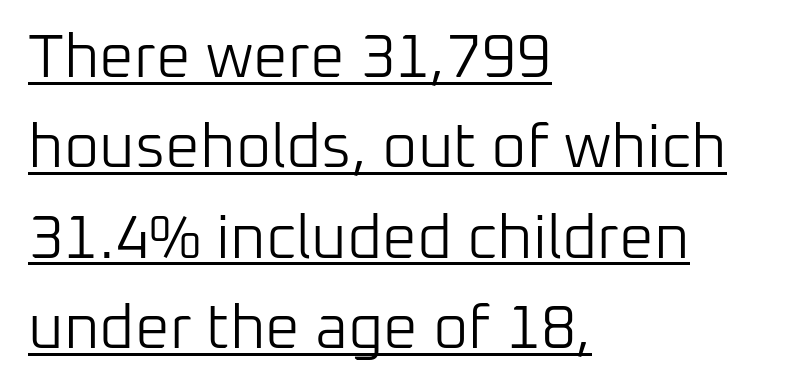
Q: Is the text bold? A: No.
Q: Is the text italic (slanted)? A: No, it is upright.
Q: Is the typeface a serif or a sans-serif typeface? A: Sans-serif.
Q: Is the text underlined? A: Yes.
Q: How is the paragraph aligned? A: Left-aligned.
Q: Is the spacing between letters normal or unusually wide? A: Normal.
Q: Is the spacing between lines tight, normal or loose? A: Normal.
Q: Width (condensed, normal, or wide)? A: Normal.
Q: Stroke contrast? A: Low.
Q: x-height? A: Medium.
Q: Monospaced? A: No.
